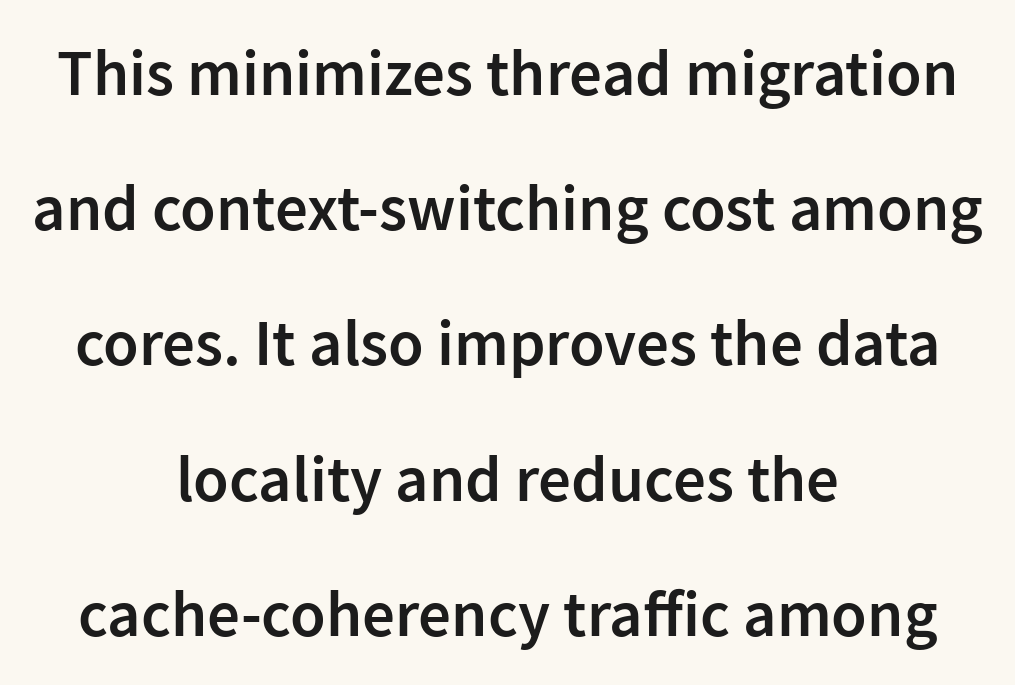
Q: Is the text bold? A: Semi-bold.
Q: Is the text italic (slanted)? A: No, it is upright.
Q: Is the typeface a serif or a sans-serif typeface? A: Sans-serif.
Q: Is the text underlined? A: No.
Q: How is the paragraph aligned? A: Centered.
Q: Is the spacing between letters normal or unusually wide? A: Normal.
Q: Is the spacing between lines tight, normal or loose? A: Loose.
Q: Width (condensed, normal, or wide)? A: Normal.
Q: Stroke contrast? A: Low.
Q: x-height? A: Medium.
Q: Monospaced? A: No.
